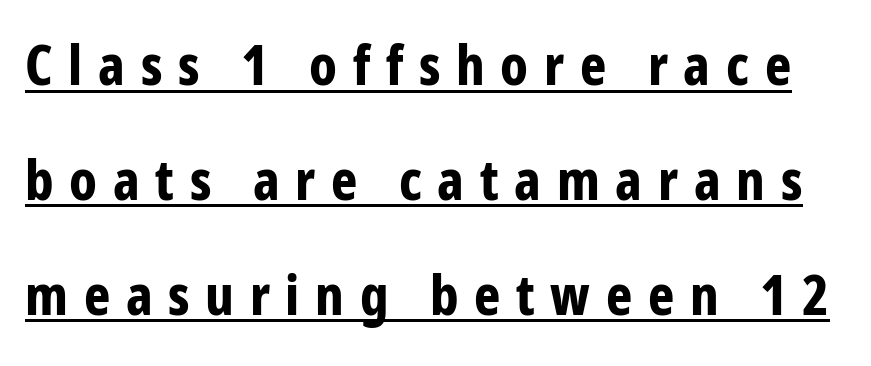
The text was rendered using a sans face with plain stroke endings. The specimen includes a rule beneath the text block's lines. Character widths vary here, with narrow letters taking less room than wide ones. Reading down the column, the eye jumps a long way to each next line. Does the lettering tilt? It doesn't — this is upright.
